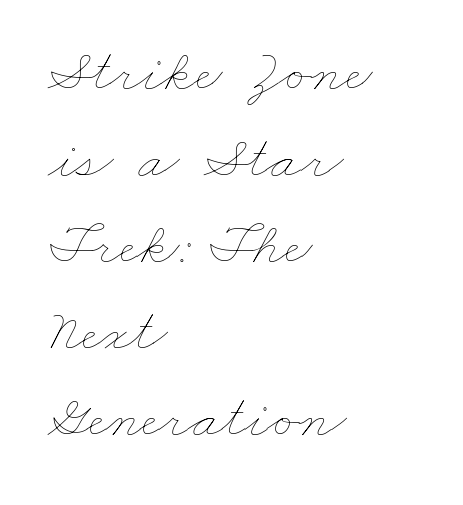
Here the glyphs are tracked normally, forming tight word shapes. How would I describe the line gaps? Plain and ordinary. Reading down the block, your eye returns to a fixed left position each line. Is this a fixed-width face? No — the glyphs have proportional, varying widths. Counters stay open thanks to moderate or lighter strokes.
